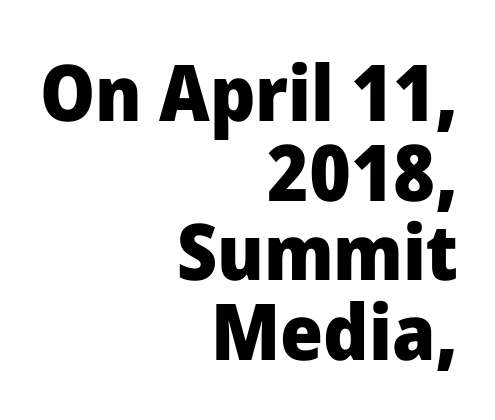
{"serif": "no", "italic": "no", "bold": "yes", "weight": "heavy", "width": "normal", "stroke_contrast": "low", "x_height": "medium", "monospaced": "no", "underline": "no", "align": "right", "line_spacing": "tight", "line_spacing_ratio": 1.02, "letter_spacing": "normal", "letter_spacing_em": 0.0, "glyph_px": 78}
